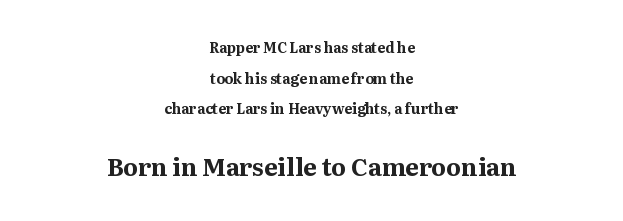
Size hierarchy here favors the trailing block over the leading one. Lines of text with bare space underneath. The gaps between neighbouring characters are ordinary and unremarkable. Thick stems and heavy bowls — unmistakably bold.
